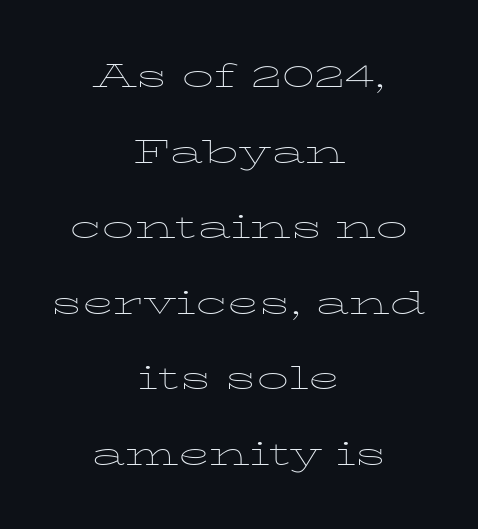
The image shows 32 px thin, wide serif type, upright; set centered, loose line spacing (2.36x), normal letter spacing, not underlined; low stroke contrast and a medium x-height.
